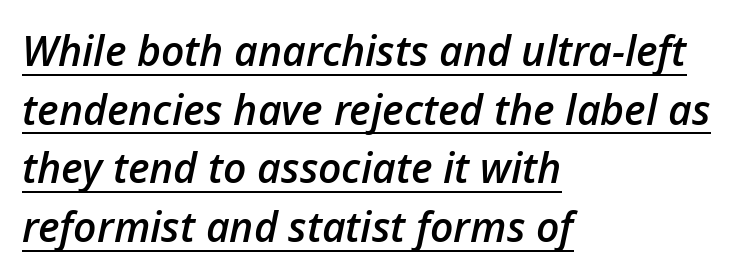
{"italic": "yes", "lean": "right", "slant_degrees": 12, "bold": "semi", "weight": "semibold", "width": "normal", "stroke_contrast": "low", "x_height": "medium", "monospaced": "no", "underline": "yes", "align": "left", "line_spacing": "normal", "line_spacing_ratio": 1.43, "letter_spacing": "normal", "letter_spacing_em": 0.0, "glyph_px": 41}
